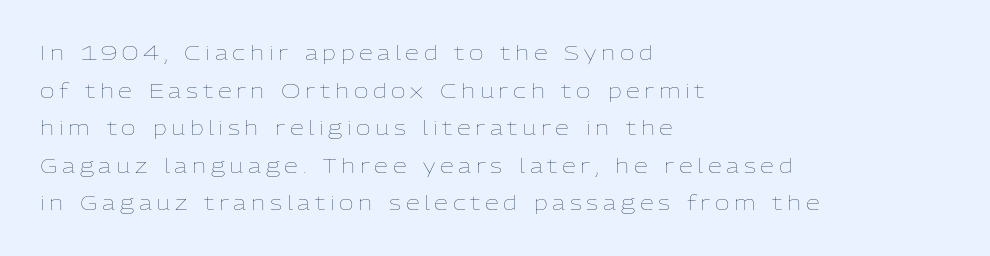
The image shows 20 px text type, upright; set left-aligned, line spacing 1.88x, unusually wide letter spacing (+0.24 em), not underlined.
